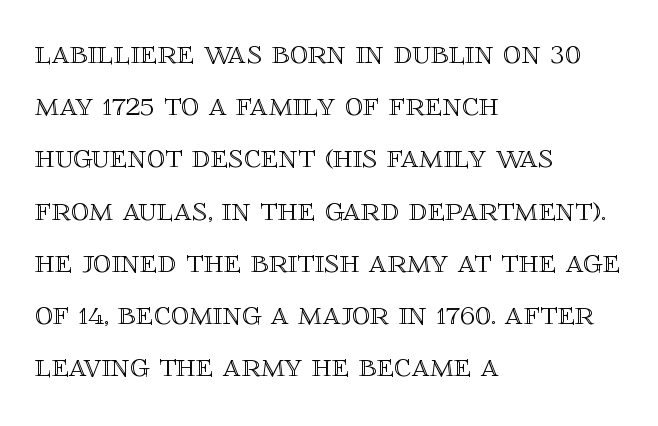
{"italic": "no", "width": "normal", "x_height": "large", "monospaced": "no", "underline": "no", "align": "left", "line_spacing": "normal", "line_spacing_ratio": 1.45, "letter_spacing": "normal", "letter_spacing_em": 0.0, "glyph_px": 36}
